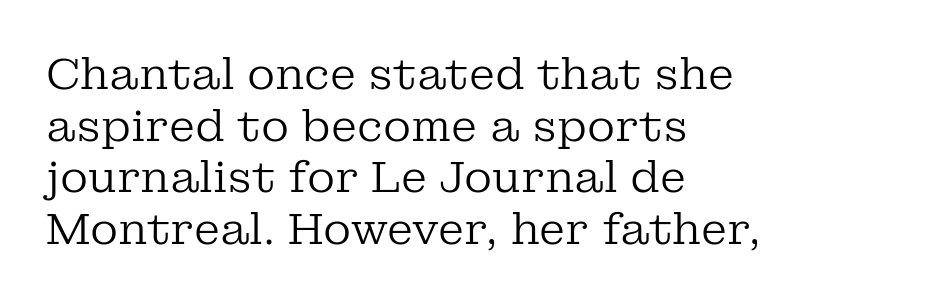
{"serif": "yes", "italic": "no", "bold": "no", "weight": "regular", "width": "normal", "stroke_contrast": "low", "x_height": "medium", "monospaced": "no", "underline": "no", "align": "left", "line_spacing_ratio": 1.2, "letter_spacing": "normal", "letter_spacing_em": 0.0, "glyph_px": 43}
